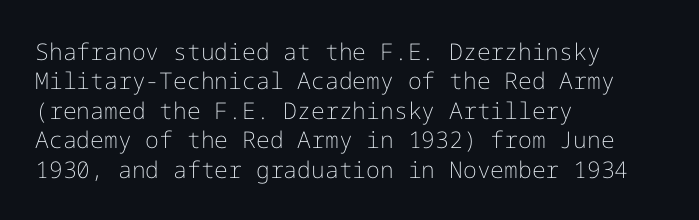
The image shows 23 px text type, upright; set left-aligned, normal line spacing (1.28x), normal letter spacing, not underlined.
